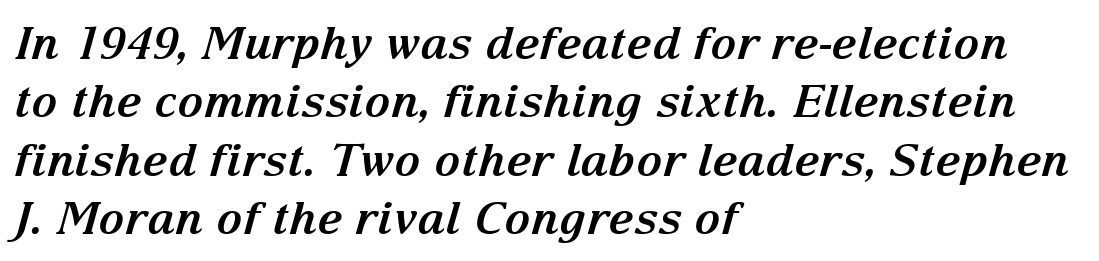
{"serif": "yes", "italic": "yes", "lean": "right", "slant_degrees": 15, "bold": "yes", "weight": "bold", "width": "normal", "stroke_contrast": "medium", "x_height": "medium", "monospaced": "no", "underline": "no", "align": "left", "line_spacing": "normal", "line_spacing_ratio": 1.3, "letter_spacing": "normal", "letter_spacing_em": 0.0, "glyph_px": 45}
